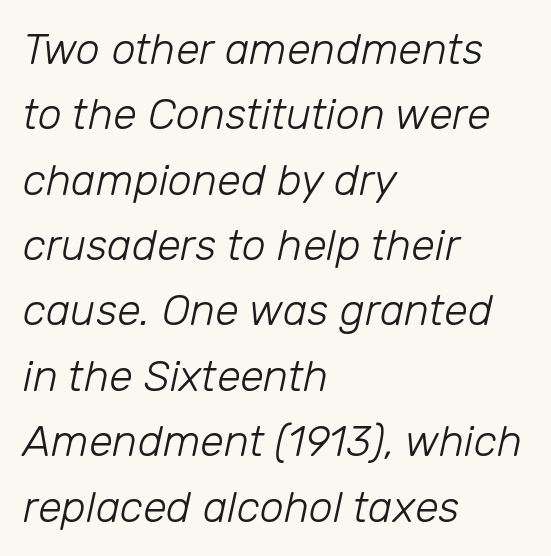
The axis of the letterforms is tilted away from vertical. Short and long lines alike share a common starting point at left. Has an underline been added? It has not. Look at the tracking — it's just the regular setting, nothing added. Notice how descenders clear the ascenders below comfortably — that's standard leading. Think standard paragraph weight, or any step lighter than that.
